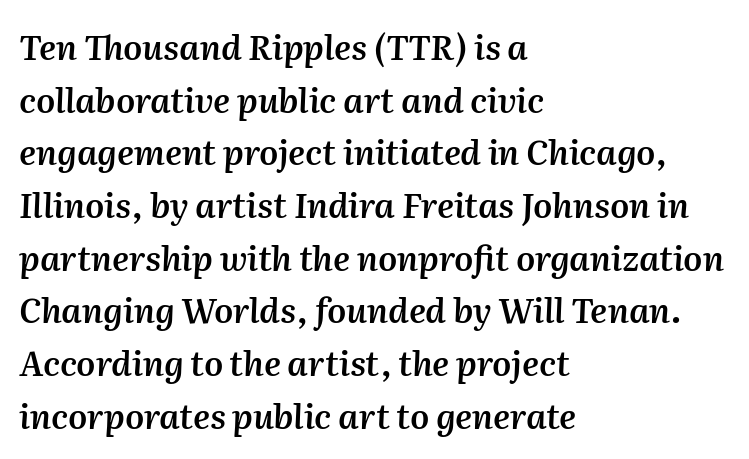
You could not count columns in this text — the font is proportionally spaced. You could call the tracking neutral — neither tight nor loose. The rows are spaced the way most documents space them. In terms of weight, the rendering is demibold, just under bold. Left-aligned paragraph, ragged on the right.
